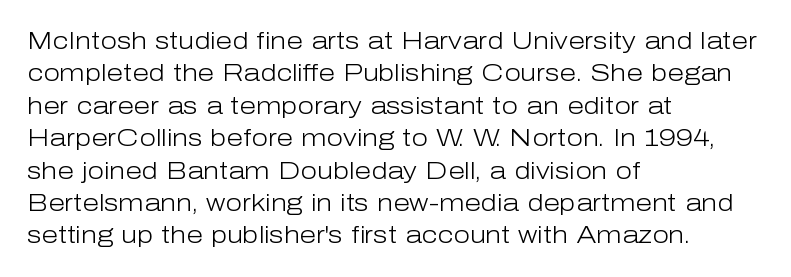
The typesetter chose a ragged-right arrangement here. In terms of letterspacing, this is plain default setting. Descenders hang freely into open space. A typesetter would call this leading conventional body-copy spacing. Stems and bowls with no extra thickness — not bold.
